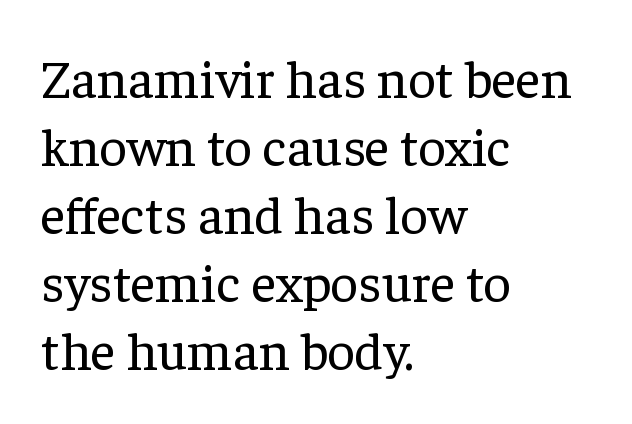
{"serif": "yes", "italic": "no", "bold": "no", "weight": "regular", "width": "normal", "stroke_contrast": "low", "x_height": "medium", "monospaced": "no", "underline": "no", "align": "left", "line_spacing": "normal", "line_spacing_ratio": 1.26, "letter_spacing": "normal", "letter_spacing_em": 0.0, "glyph_px": 54}
